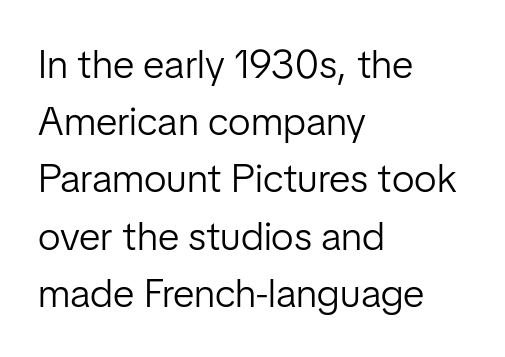
{"serif": "no", "italic": "no", "bold": "no", "weight": "light", "width": "normal", "stroke_contrast": "low", "x_height": "medium", "monospaced": "no", "underline": "no", "align": "left", "line_spacing": "normal", "line_spacing_ratio": 1.43, "letter_spacing": "normal", "letter_spacing_em": 0.0, "glyph_px": 40}
